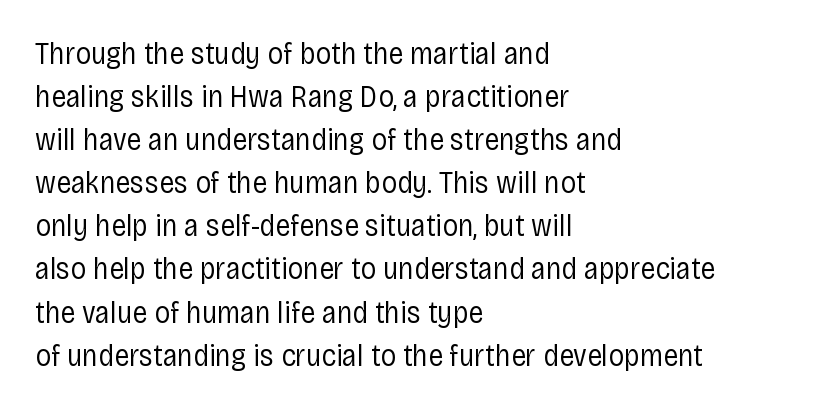
Q: Is the text bold? A: No.
Q: Is the text italic (slanted)? A: No, it is upright.
Q: Is the typeface a serif or a sans-serif typeface? A: Sans-serif.
Q: Is the text underlined? A: No.
Q: How is the paragraph aligned? A: Left-aligned.
Q: Is the spacing between letters normal or unusually wide? A: Normal.
Q: Is the spacing between lines tight, normal or loose? A: Normal.
Q: Width (condensed, normal, or wide)? A: Condensed.
Q: Stroke contrast? A: Low.
Q: x-height? A: Large.
Q: Monospaced? A: No.
